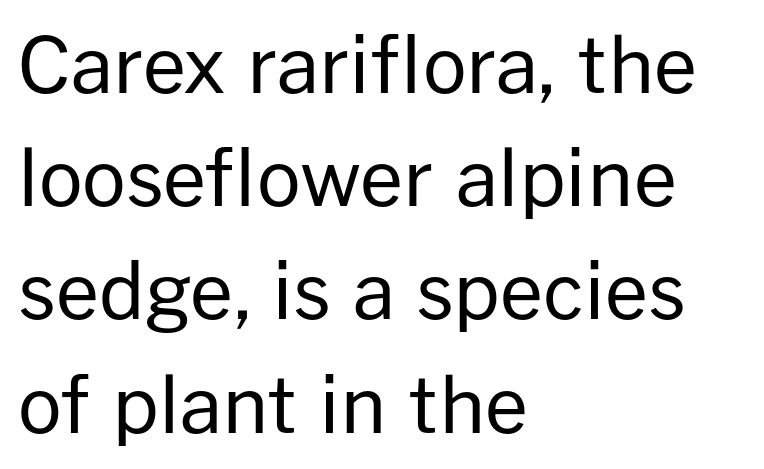
The image shows 77 px regular-weight sans-serif type, upright; set left-aligned, normal line spacing (1.47x), normal letter spacing, not underlined; low stroke contrast and a medium x-height.
